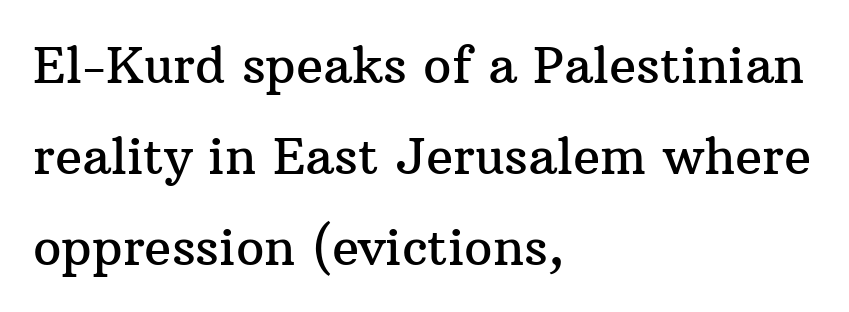
Q: Is the text italic (slanted)? A: No, it is upright.
Q: Is the typeface a serif or a sans-serif typeface? A: Serif.
Q: Is the text underlined? A: No.
Q: How is the paragraph aligned? A: Left-aligned.
Q: Is the spacing between letters normal or unusually wide? A: Normal.
Q: Width (condensed, normal, or wide)? A: Normal.
Q: Stroke contrast? A: Medium.
Q: x-height? A: Medium.
Q: Monospaced? A: No.
